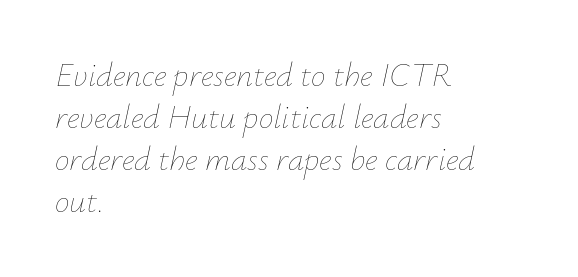
The letterforms sit shoulder to shoulder at normal distance. Proportional: the letters do not fall into vertical columns. Does the copy run flush right? No — it runs flush left. Reading down the column, the eye jumps a familiar distance to each next line.
